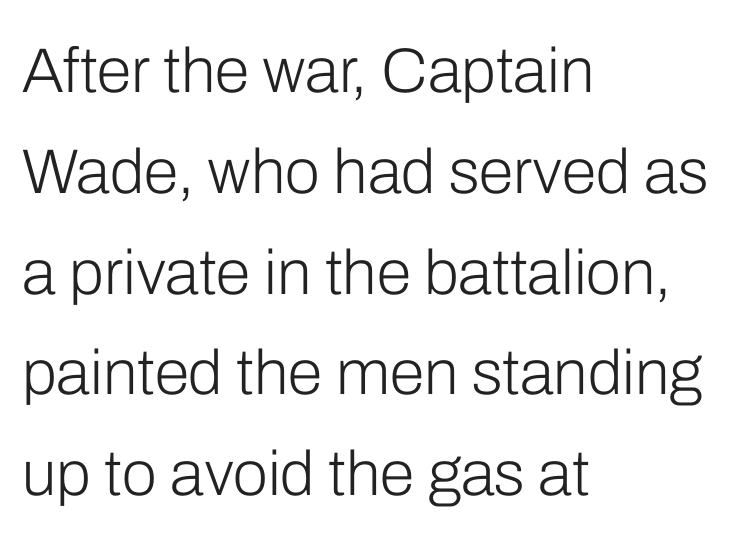
{"serif": "no", "italic": "no", "bold": "no", "weight": "light", "width": "normal", "stroke_contrast": "low", "x_height": "medium", "monospaced": "no", "underline": "no", "align": "left", "line_spacing": "normal", "line_spacing_ratio": 1.6, "letter_spacing": "normal", "letter_spacing_em": 0.0, "glyph_px": 63}
